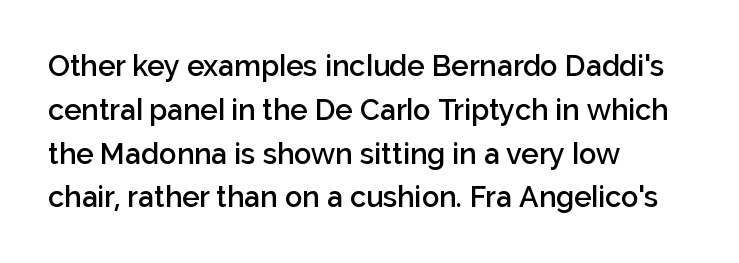
{"serif": "no", "italic": "no", "bold": "semi", "weight": "semibold", "width": "normal", "stroke_contrast": "low", "x_height": "medium", "monospaced": "no", "underline": "no", "align": "left", "line_spacing": "normal", "line_spacing_ratio": 1.51, "letter_spacing": "normal", "letter_spacing_em": 0.0, "glyph_px": 29}
